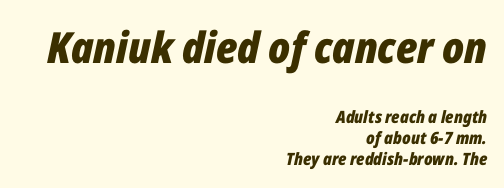
Q: Is the text bold? A: Yes.
Q: Is the text italic (slanted)? A: Yes, it leans right by about 12 degrees.
Q: Is the text underlined? A: No.
Q: How is the paragraph aligned? A: Right-aligned.
Q: Is the spacing between letters normal or unusually wide? A: Normal.
Q: Which block of text is set in a larger size, the first (top) or the second (bottom)? A: The first (top) one.
Q: Width (condensed, normal, or wide)? A: Condensed.
Q: Stroke contrast? A: Low.
Q: x-height? A: Medium.
Q: Monospaced? A: No.
